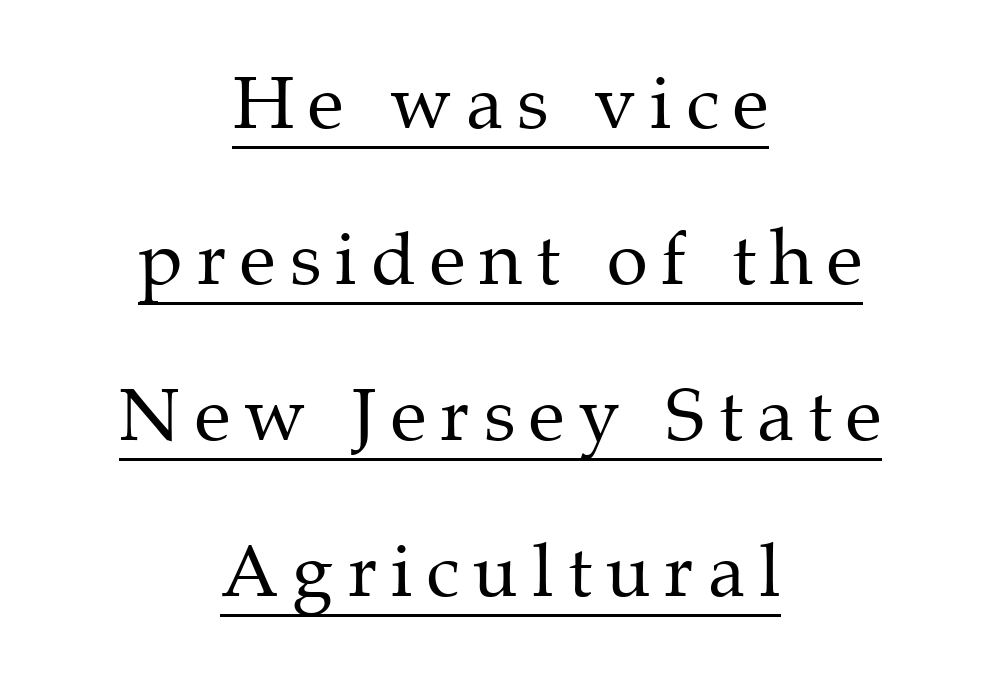
{"serif": "yes", "italic": "no", "bold": "no", "weight": "regular", "width": "normal", "stroke_contrast": "medium", "x_height": "medium", "monospaced": "no", "underline": "yes", "align": "center", "line_spacing": "loose", "line_spacing_ratio": 2.11, "glyph_px": 74}
